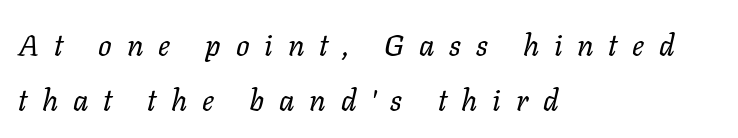
{"italic": "yes", "lean": "right", "slant_degrees": 11, "bold": "no", "weight": "regular", "width": "normal", "stroke_contrast": "low", "x_height": "medium", "monospaced": "no", "underline": "no", "align": "left", "line_spacing_ratio": 1.82, "letter_spacing": "wide", "letter_spacing_em": 0.49, "glyph_px": 30}
